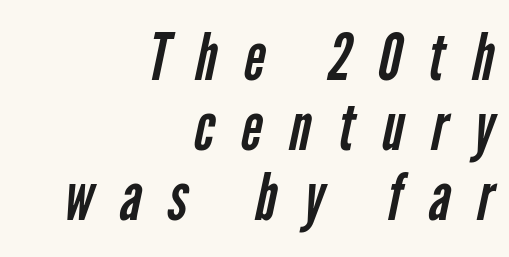
{"serif": "no", "bold": "no", "weight": "regular", "width": "condensed", "stroke_contrast": "low", "x_height": "medium", "monospaced": "no", "underline": "no", "align": "right", "line_spacing": "tight", "line_spacing_ratio": 1.08, "letter_spacing": "wide", "letter_spacing_em": 0.41, "glyph_px": 65}
